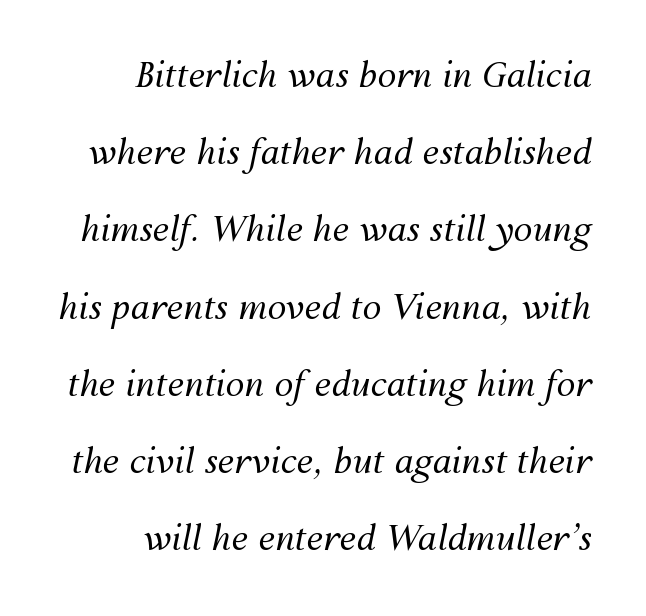
{"italic": "yes", "lean": "right", "slant_degrees": 12, "bold": "no", "weight": "regular", "width": "normal", "stroke_contrast": "medium", "x_height": "medium", "monospaced": "no", "underline": "no", "line_spacing": "loose", "line_spacing_ratio": 2.27, "letter_spacing": "normal", "letter_spacing_em": 0.0, "glyph_px": 34}
